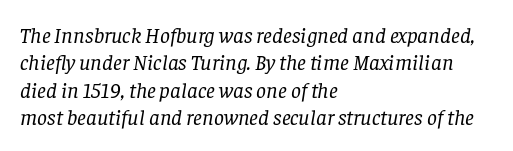
A bare baseline throughout the passage. Italic? Definitely — the glyphs are oblique. Horizontally, the lines are justified to the leading edge only. Weight: not bold — regular or lighter.
